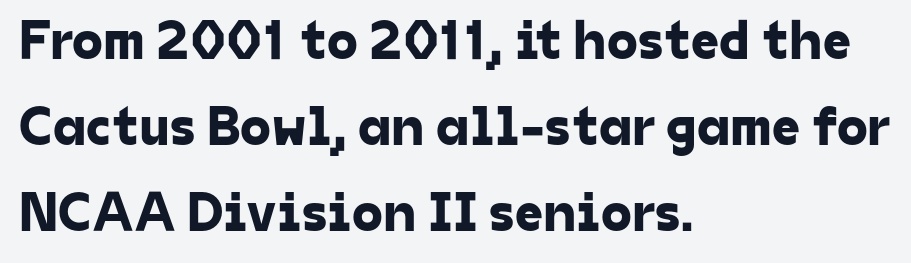
Q: Is the typeface a serif or a sans-serif typeface? A: Sans-serif.
Q: Is the text underlined? A: No.
Q: How is the paragraph aligned? A: Left-aligned.
Q: Is the spacing between letters normal or unusually wide? A: Normal.
Q: Is the spacing between lines tight, normal or loose? A: Normal.
Q: Width (condensed, normal, or wide)? A: Normal.
Q: Stroke contrast? A: Low.
Q: x-height? A: Medium.
Q: Monospaced? A: No.
